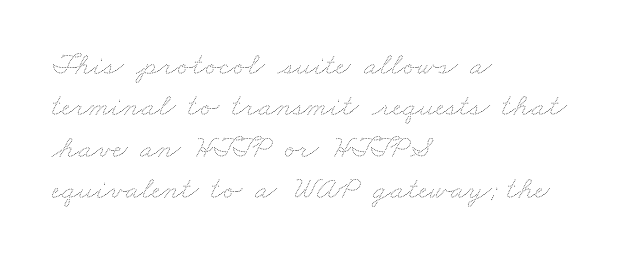
The image shows 32 px thin, wide type; set left-aligned, normal line spacing (1.29x), normal letter spacing, not underlined; medium stroke contrast and a small x-height.
